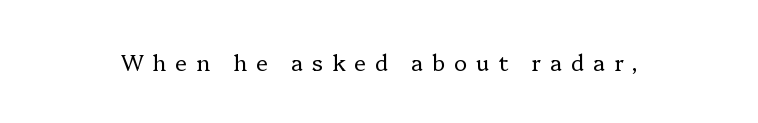
The image shows 22 px text type, upright; set unusually wide letter spacing (+0.4 em), not underlined.
